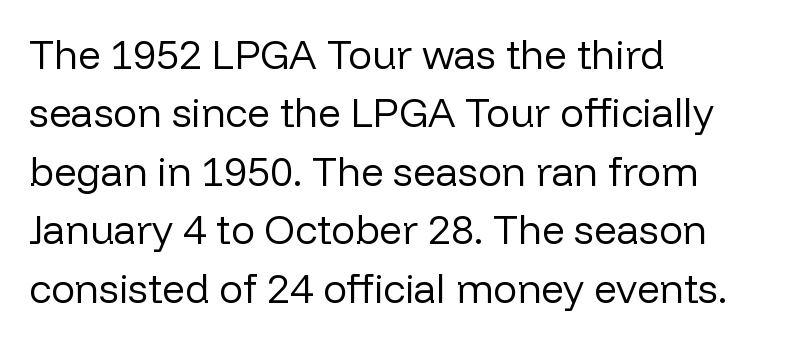
The image shows 40 px regular-weight sans-serif type, upright; set left-aligned, normal line spacing (1.46x), normal letter spacing, not underlined; low stroke contrast and a medium x-height.
